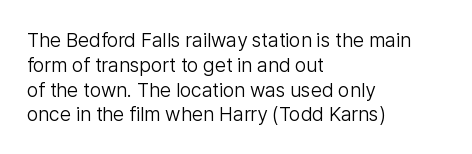
{"italic": "no", "bold": "no", "underline": "no", "align": "left", "line_spacing_ratio": 1.24, "letter_spacing": "normal", "letter_spacing_em": 0.0, "glyph_px": 20}
